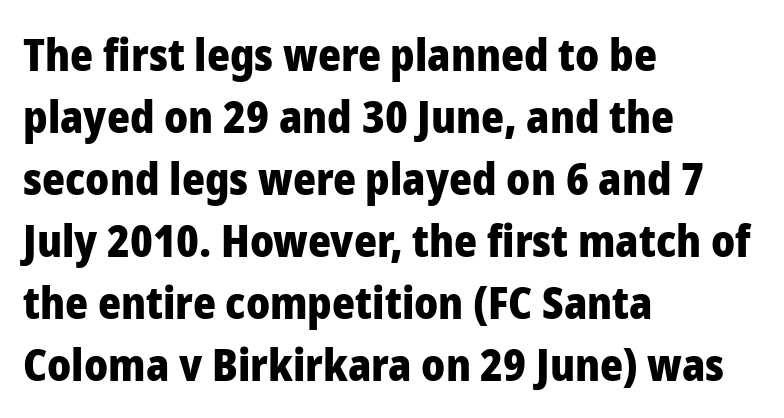
Character widths vary here, with narrow letters taking less room than wide ones. The text block is weighted toward the left margin, trailing off unevenly rightward. Any mark beneath the type? The region is blank. The space between consecutive lines is moderate. Stroke thickness is high; the sample reads as a true bold.
